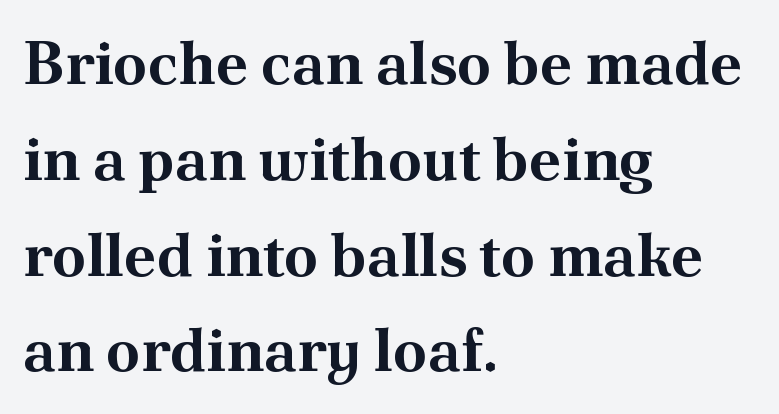
The image shows 61 px bold serif type, upright; set left-aligned, normal line spacing (1.57x), normal letter spacing, not underlined; medium stroke contrast and a small x-height.
